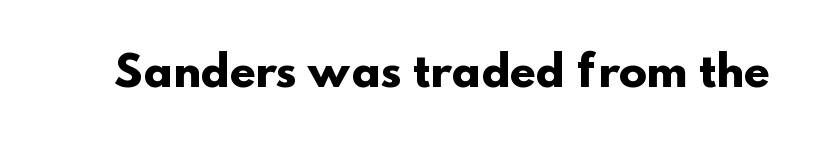
The image shows 42 px heavy sans-serif type; set normal letter spacing, not underlined; low stroke contrast and a small x-height.
